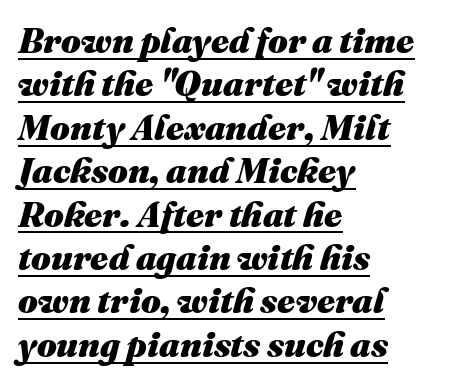
Q: Is the text bold? A: Yes.
Q: Is the text italic (slanted)? A: Yes, it leans right by about 16 degrees.
Q: Is the text underlined? A: Yes.
Q: How is the paragraph aligned? A: Left-aligned.
Q: Is the spacing between letters normal or unusually wide? A: Normal.
Q: Width (condensed, normal, or wide)? A: Normal.
Q: Stroke contrast? A: Medium.
Q: x-height? A: Medium.
Q: Monospaced? A: No.
